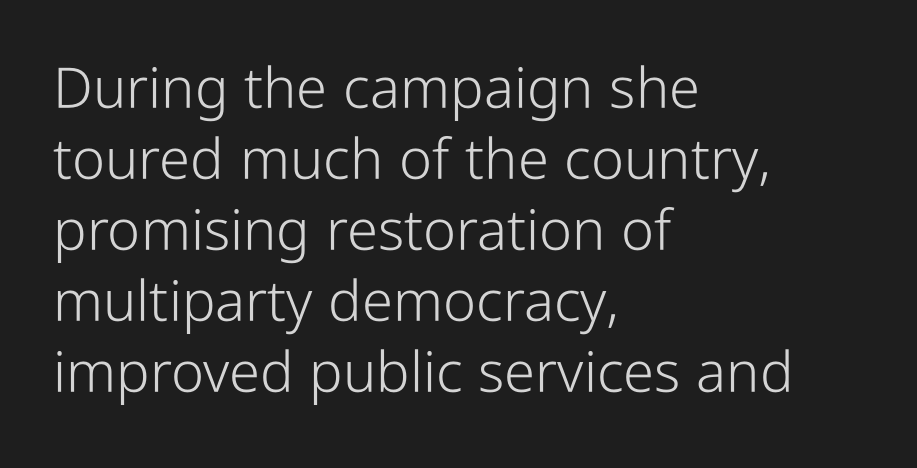
The image shows 56 px light, condensed sans-serif type, upright; set left-aligned, normal line spacing (1.27x), normal letter spacing, not underlined; low stroke contrast and a medium x-height.
